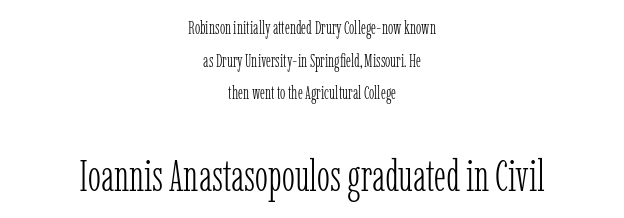
{"serif": "yes", "italic": "no", "bold": "no", "weight": "light", "width": "condensed", "stroke_contrast": "low", "x_height": "medium", "monospaced": "no", "underline": "no", "align": "center", "line_spacing_ratio": 1.81, "letter_spacing": "normal", "letter_spacing_em": 0.0, "larger_block": "second", "size_ratio": 2.44, "glyph_px": 44}
